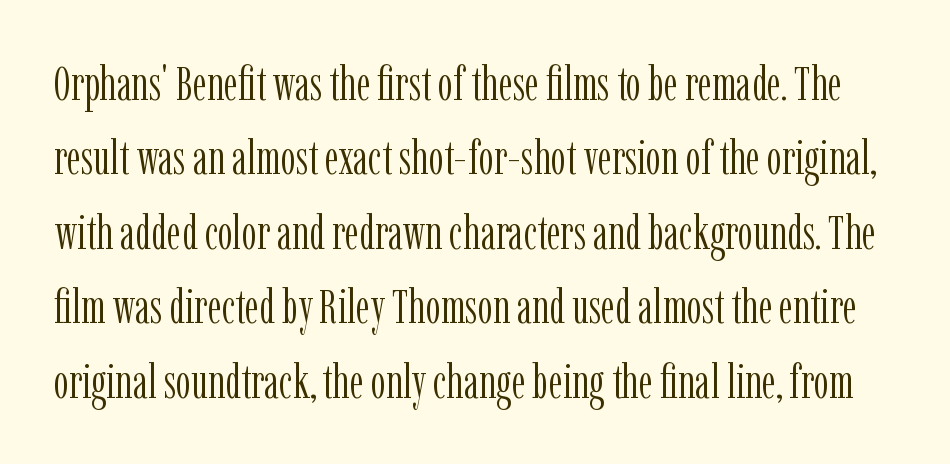
Stem width sits at or under what a default text font uses. Upright lettering throughout. Look at the bottom of the vertical strokes: they flare into serifs here. In terms of leading, this rendering sits right in the middle. These lines keep a tight, regular rhythm from letter to letter.
